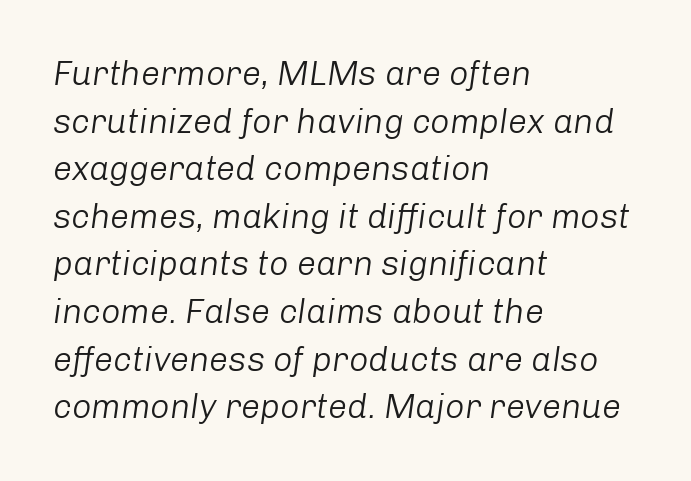
The image shows 34 px light type, italic (leaning right); set left-aligned, normal line spacing (1.4x), normal letter spacing, not underlined; low stroke contrast and a medium x-height.
